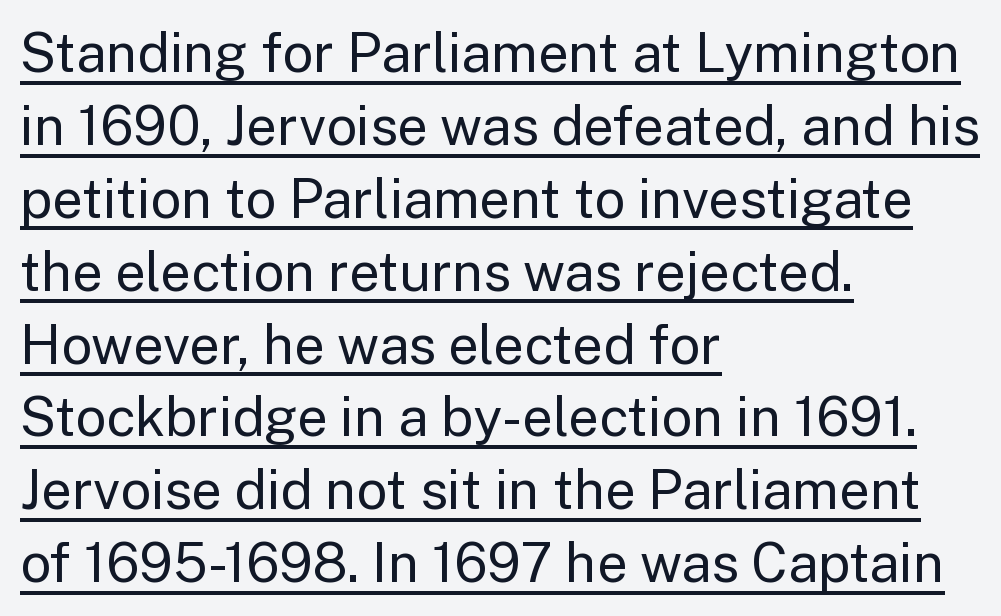
The image shows 54 px regular-weight sans-serif type, upright; set left-aligned, normal line spacing (1.35x), normal letter spacing, underlined; low stroke contrast and a medium x-height.
